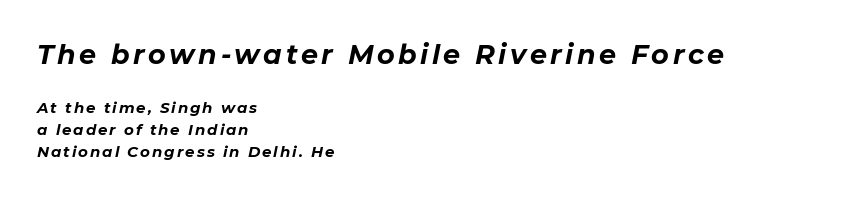
{"italic": "yes", "lean": "right", "slant_degrees": 11, "bold": "yes", "underline": "no", "align": "left", "line_spacing": "normal", "line_spacing_ratio": 1.47, "larger_block": "first", "size_ratio": 1.8, "glyph_px": 27}
